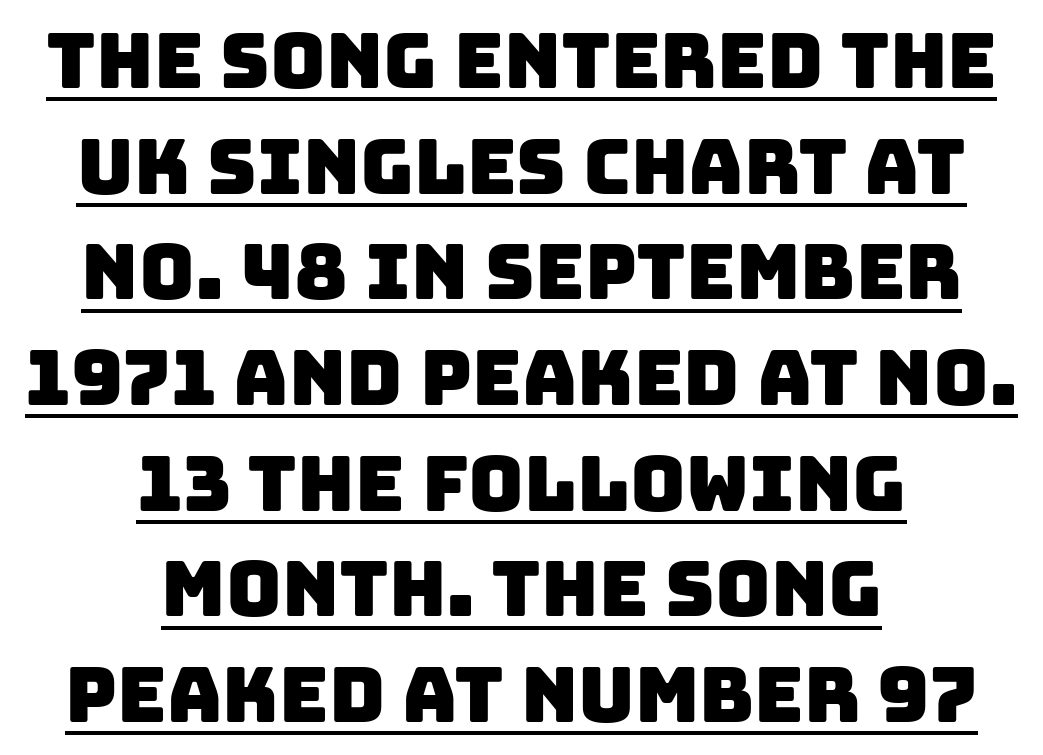
The image shows 76 px sans-serif type; set centered, normal line spacing (1.39x), normal letter spacing, underlined; low stroke contrast and a large x-height.
